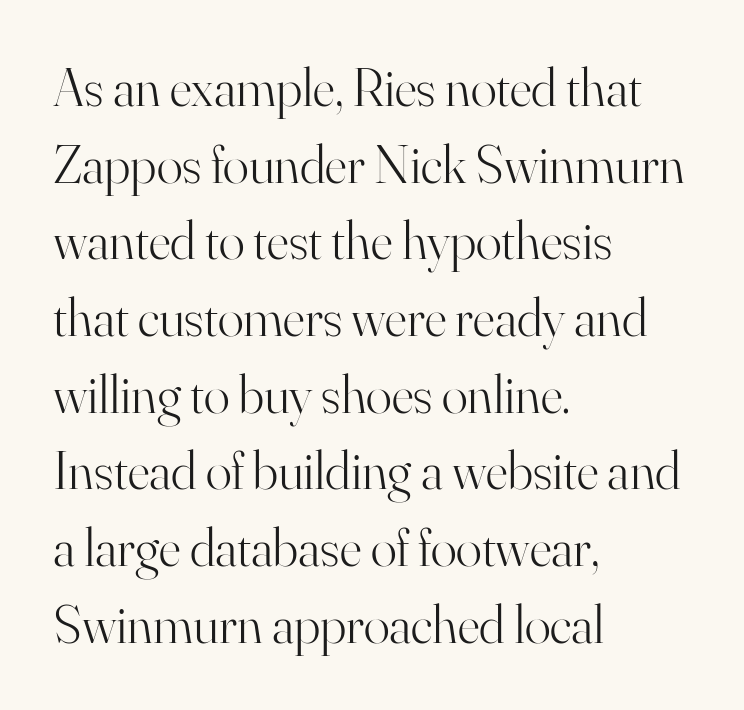
Q: Is the text bold? A: No.
Q: Is the text italic (slanted)? A: No, it is upright.
Q: Is the typeface a serif or a sans-serif typeface? A: Serif.
Q: Is the text underlined? A: No.
Q: How is the paragraph aligned? A: Left-aligned.
Q: Is the spacing between letters normal or unusually wide? A: Normal.
Q: Is the spacing between lines tight, normal or loose? A: Normal.
Q: Width (condensed, normal, or wide)? A: Normal.
Q: Stroke contrast? A: High.
Q: x-height? A: Small.
Q: Monospaced? A: No.
